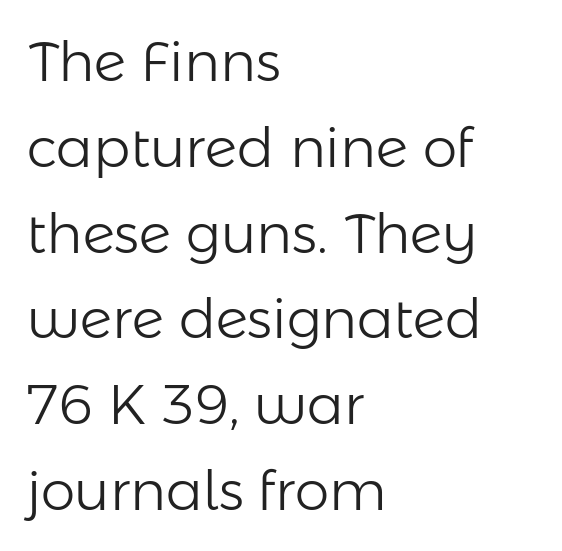
Q: Is the text bold? A: No.
Q: Is the text italic (slanted)? A: No, it is upright.
Q: Is the typeface a serif or a sans-serif typeface? A: Sans-serif.
Q: Is the text underlined? A: No.
Q: How is the paragraph aligned? A: Left-aligned.
Q: Is the spacing between letters normal or unusually wide? A: Normal.
Q: Is the spacing between lines tight, normal or loose? A: Normal.
Q: Width (condensed, normal, or wide)? A: Normal.
Q: Stroke contrast? A: Low.
Q: x-height? A: Medium.
Q: Monospaced? A: No.
